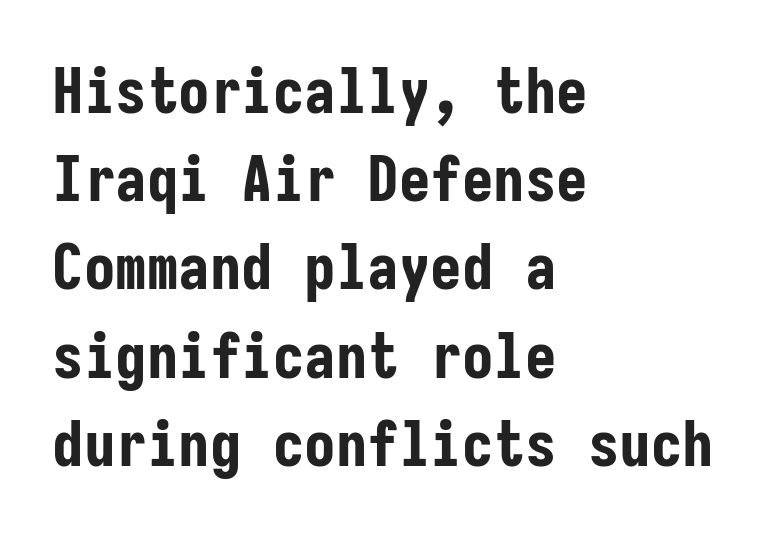
The lettering stays uniformly vertical, giving the passage a roman look. Every letter is thick-stroked: bold, no question. Does the type have serifs? No, each stem ends abruptly. The compositor pushed each line to the left boundary. Is the letter spacing exaggerated? No — it looks like the ordinary default. Monospaced: the letters line up in strict vertical columns.
